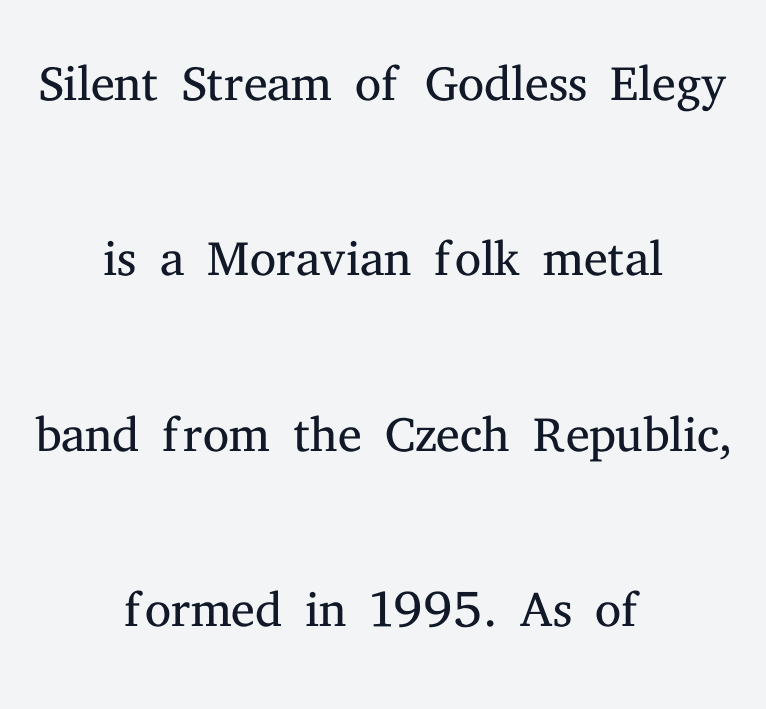
{"serif": "yes", "italic": "no", "bold": "no", "weight": "light", "width": "normal", "stroke_contrast": "medium", "x_height": "medium", "monospaced": "no", "underline": "no", "align": "center", "line_spacing": "loose", "line_spacing_ratio": 2.37, "letter_spacing": "normal", "letter_spacing_em": 0.0, "glyph_px": 74}
